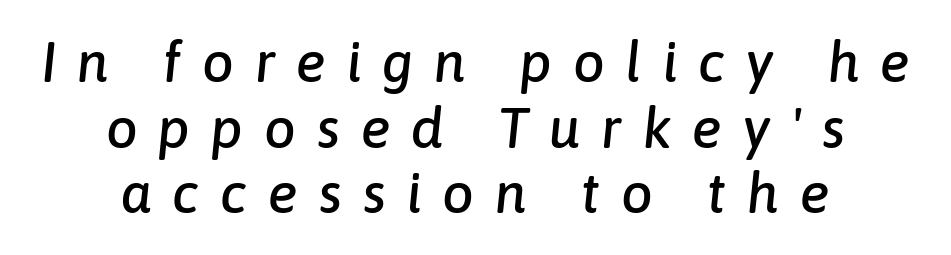
The image shows 56 px text type, italic (leaning right); set centered, line spacing 1.17x, unusually wide letter spacing (+0.37 em), not underlined; low stroke contrast and a medium x-height.
